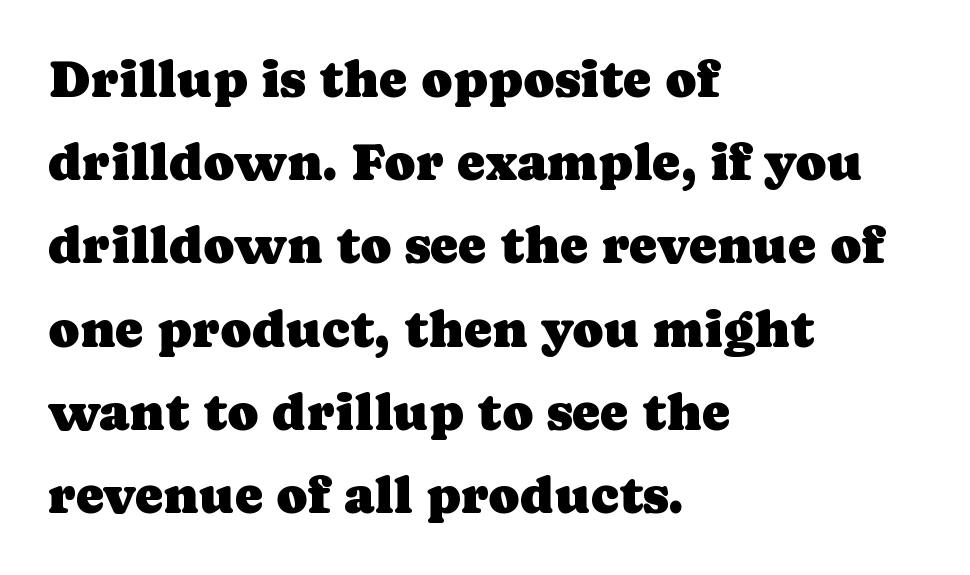
Q: Is the text italic (slanted)? A: No, it is upright.
Q: Is the typeface a serif or a sans-serif typeface? A: Serif.
Q: Is the text underlined? A: No.
Q: How is the paragraph aligned? A: Left-aligned.
Q: Is the spacing between letters normal or unusually wide? A: Normal.
Q: Is the spacing between lines tight, normal or loose? A: Normal.
Q: Width (condensed, normal, or wide)? A: Normal.
Q: Stroke contrast? A: Low.
Q: x-height? A: Medium.
Q: Monospaced? A: No.
